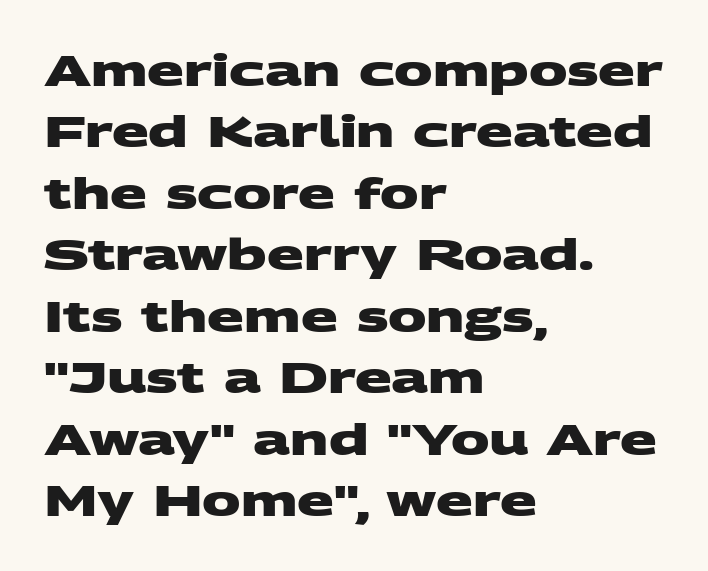
The image shows 43 px heavy, wide sans-serif type; set left-aligned, normal line spacing (1.43x), normal letter spacing, not underlined; medium stroke contrast and a large x-height.
